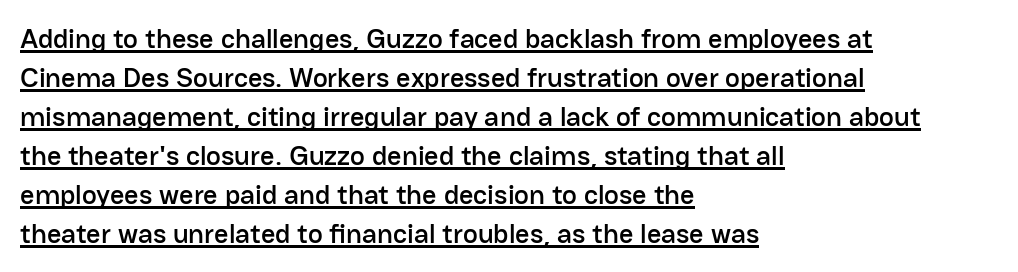
The image shows 28 px sans-serif type, upright; set left-aligned, normal line spacing (1.39x), normal letter spacing, underlined; low stroke contrast and a medium x-height.
